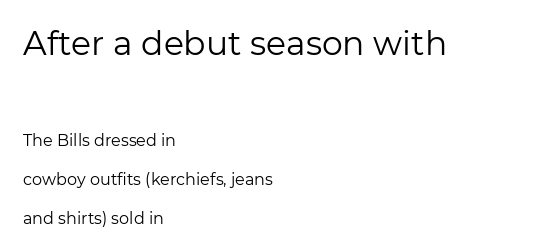
The image shows 33 px regular-weight sans-serif type, upright; set left-aligned, loose line spacing (2.44x), normal letter spacing, not underlined; the first (top) block is 2.06x larger; low stroke contrast and a medium x-height.
